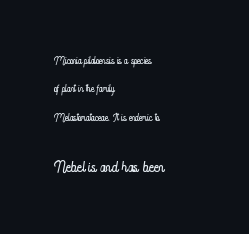
The image shows 22 px text type; set left-aligned, loose line spacing (2.03x), normal letter spacing, not underlined; the second (bottom) block is 1.57x larger.
